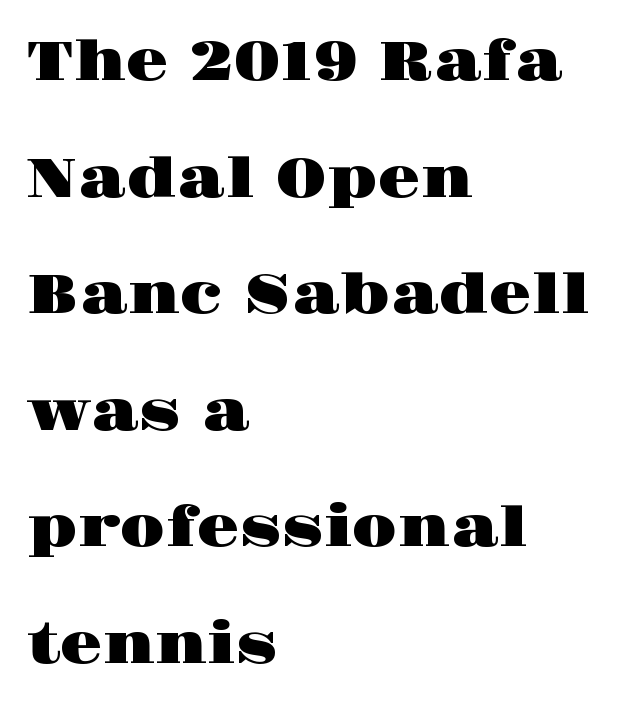
Check the space under the baseline: it is left empty. This sample uses an upright cut, with every glyph sitting square on the baseline. To sum up the face: it has serifs. Line starts are locked; line ends wander. Proportional: the letters do not fall into vertical columns.
